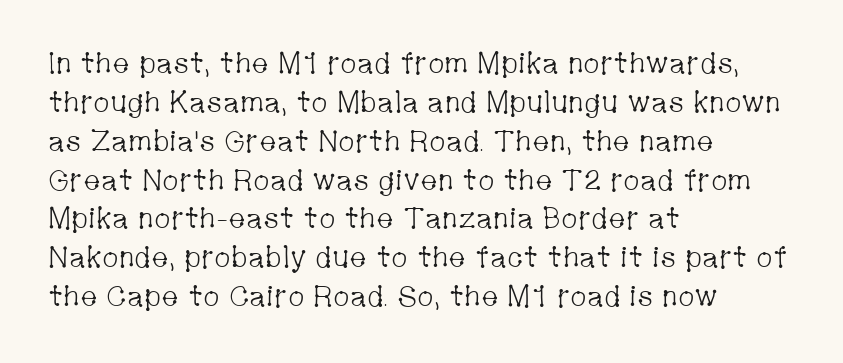
Q: Is the text bold? A: No.
Q: Is the text italic (slanted)? A: No, it is upright.
Q: Is the typeface a serif or a sans-serif typeface? A: Serif.
Q: Is the text underlined? A: No.
Q: How is the paragraph aligned? A: Left-aligned.
Q: Is the spacing between letters normal or unusually wide? A: Normal.
Q: Is the spacing between lines tight, normal or loose? A: Normal.
Q: Width (condensed, normal, or wide)? A: Condensed.
Q: Stroke contrast? A: Low.
Q: x-height? A: Medium.
Q: Monospaced? A: No.
